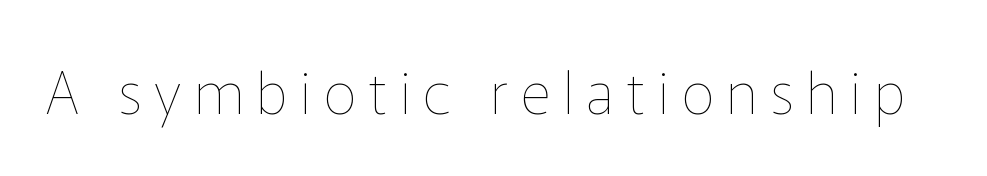
{"italic": "no", "bold": "no", "weight": "thin", "width": "normal", "stroke_contrast": "low", "x_height": "medium", "monospaced": "no", "underline": "no", "letter_spacing": "wide", "letter_spacing_em": 0.21, "glyph_px": 59}
